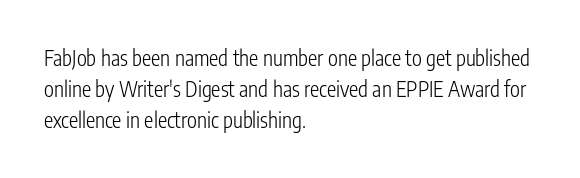
Q: Is the text bold? A: No.
Q: Is the text italic (slanted)? A: No, it is upright.
Q: Is the text underlined? A: No.
Q: How is the paragraph aligned? A: Left-aligned.
Q: Is the spacing between letters normal or unusually wide? A: Normal.
Q: Is the spacing between lines tight, normal or loose? A: Normal.
